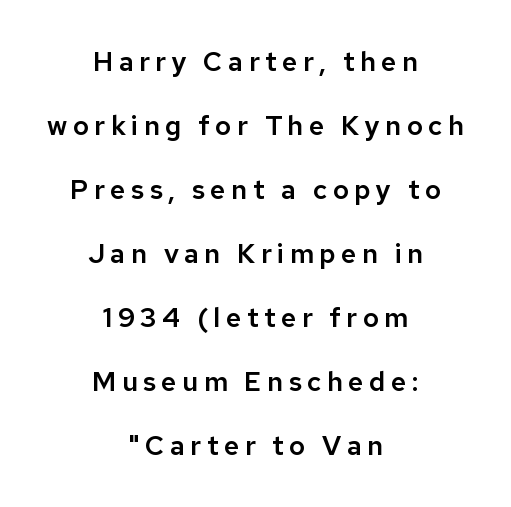
This sample uses an upright cut, with every glyph sitting square on the baseline. The glyphs are unaccompanied by any horizontal stroke below them. Display-style spreading of the glyphs; the letterfit is very open. Loosely led — the rows are spread out.
